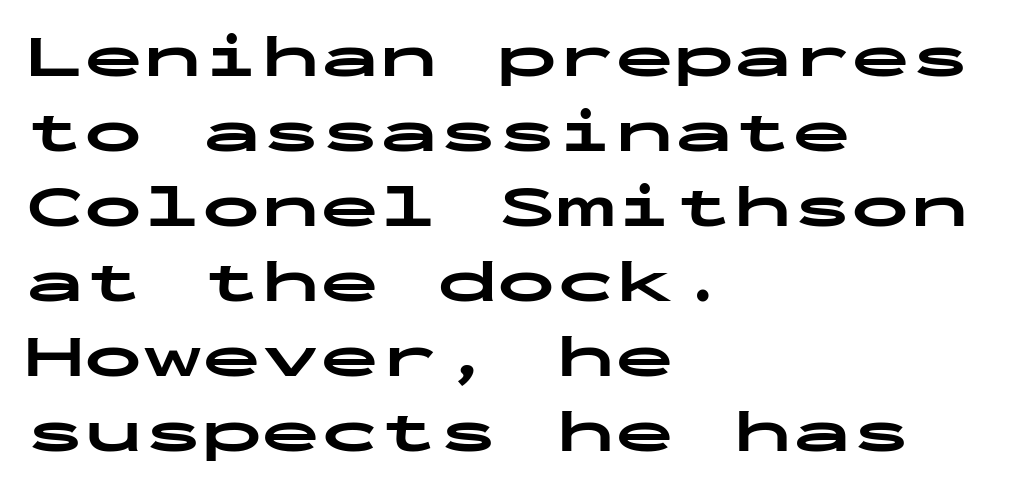
The image shows 59 px bold, wide sans-serif type, upright, monospaced; set left-aligned, normal line spacing (1.27x), normal letter spacing, not underlined; low stroke contrast and a medium x-height.
